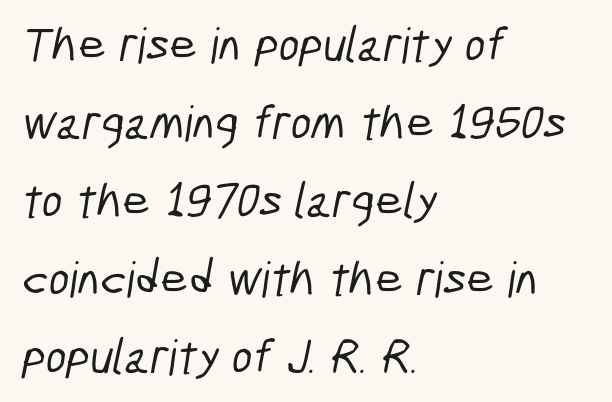
Q: Is the typeface a serif or a sans-serif typeface? A: Sans-serif.
Q: Is the text underlined? A: No.
Q: How is the paragraph aligned? A: Left-aligned.
Q: Is the spacing between letters normal or unusually wide? A: Normal.
Q: Is the spacing between lines tight, normal or loose? A: Normal.
Q: Width (condensed, normal, or wide)? A: Condensed.
Q: Stroke contrast? A: Low.
Q: x-height? A: Medium.
Q: Monospaced? A: No.
